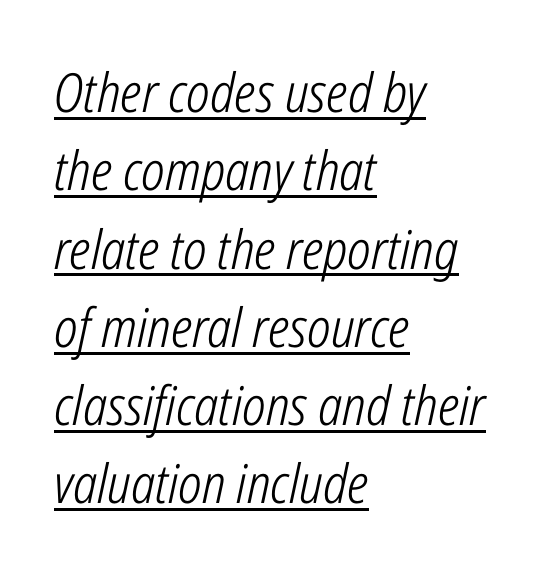
The image shows 54 px light, condensed type, italic (leaning right); set left-aligned, normal line spacing (1.45x), normal letter spacing, underlined; low stroke contrast and a medium x-height.
